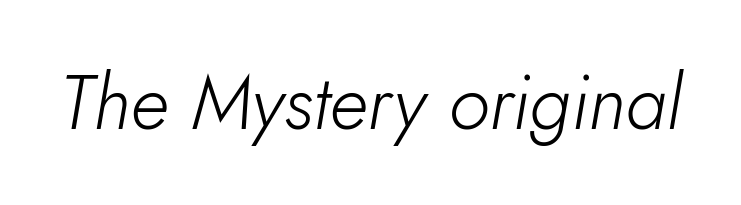
Q: Is the text bold? A: No.
Q: Is the text italic (slanted)? A: Yes, it leans right by about 5 degrees.
Q: Is the text underlined? A: No.
Q: Is the spacing between letters normal or unusually wide? A: Normal.
Q: Width (condensed, normal, or wide)? A: Normal.
Q: Stroke contrast? A: Low.
Q: x-height? A: Small.
Q: Monospaced? A: No.
